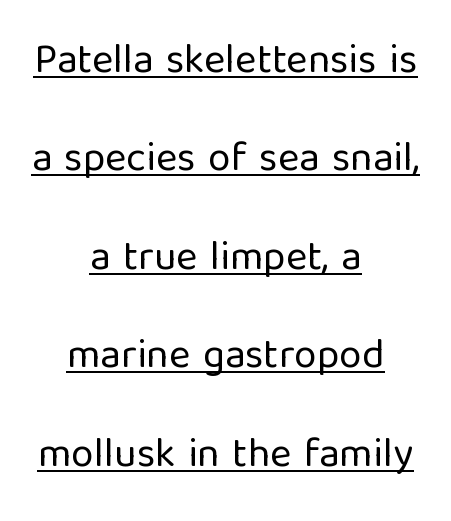
The image shows 41 px regular-weight sans-serif type, upright; set centered, loose line spacing (2.4x), normal letter spacing, underlined; low stroke contrast and a medium x-height.
